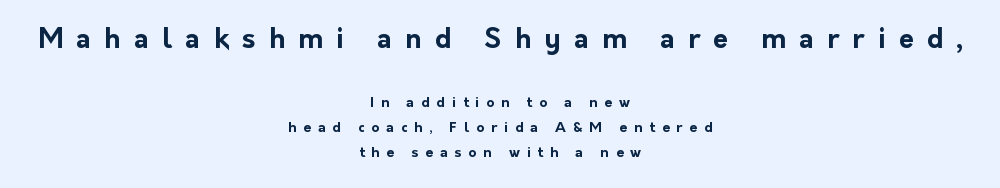
The characters look thick and weighty, a clear bold. Note: larger setting up top, smaller setting below. Characters remain perfectly vertical along every line. No word sits above an underline.
